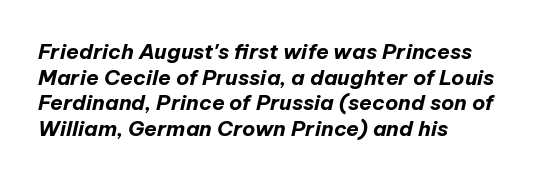
{"italic": "yes", "lean": "right", "slant_degrees": 12, "bold": "yes", "underline": "no", "align": "left", "line_spacing_ratio": 1.22, "letter_spacing": "normal", "letter_spacing_em": 0.0, "glyph_px": 21}
